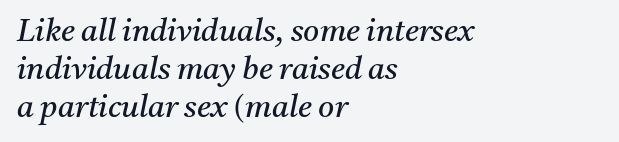
The image shows 31 px regular-weight serif type, italic (leaning right); set left-aligned, line spacing 1.22x, normal letter spacing, not underlined; medium stroke contrast and a medium x-height.
